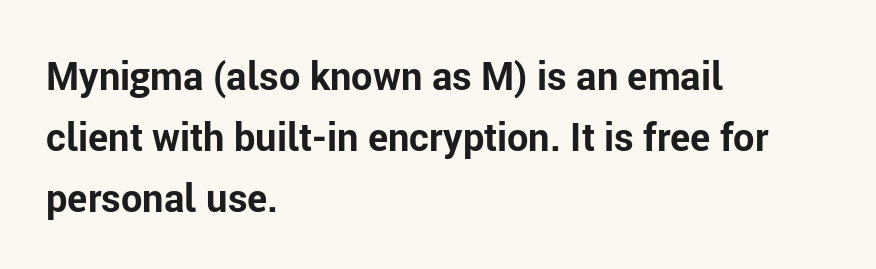
{"serif": "no", "italic": "no", "bold": "yes", "weight": "bold", "width": "normal", "stroke_contrast": "low", "x_height": "medium", "monospaced": "no", "underline": "no", "align": "left", "line_spacing": "normal", "line_spacing_ratio": 1.6, "letter_spacing": "normal", "letter_spacing_em": 0.0, "glyph_px": 38}
